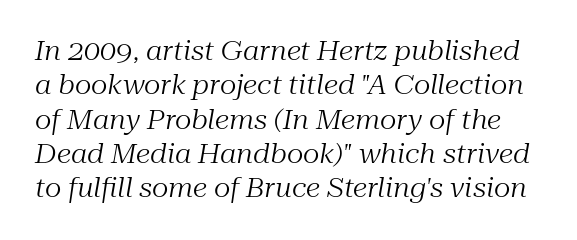
{"italic": "yes", "lean": "right", "slant_degrees": 10, "bold": "no", "underline": "no", "line_spacing": "normal", "line_spacing_ratio": 1.32, "letter_spacing": "normal", "letter_spacing_em": 0.0, "glyph_px": 26}
